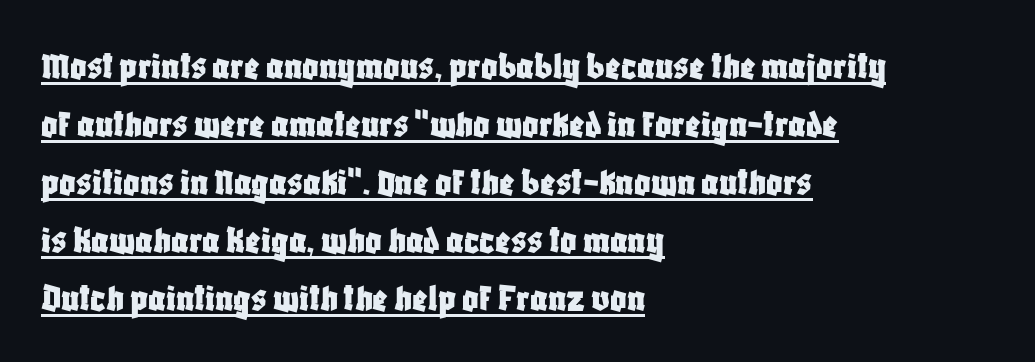
The image shows 40 px condensed sans-serif type, upright; set left-aligned, normal line spacing (1.45x), normal letter spacing, underlined; low stroke contrast and a large x-height.
